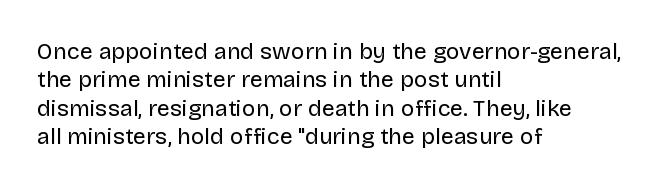
Q: Is the text bold? A: No.
Q: Is the text italic (slanted)? A: No, it is upright.
Q: Is the text underlined? A: No.
Q: How is the paragraph aligned? A: Left-aligned.
Q: Is the spacing between letters normal or unusually wide? A: Normal.
